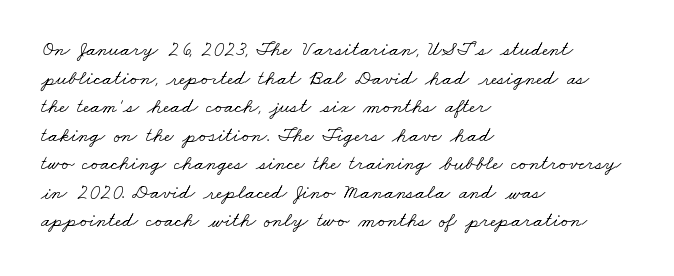
Q: Is the text bold? A: No.
Q: Is the text underlined? A: No.
Q: How is the paragraph aligned? A: Left-aligned.
Q: Is the spacing between letters normal or unusually wide? A: Normal.
Q: Is the spacing between lines tight, normal or loose? A: Normal.
